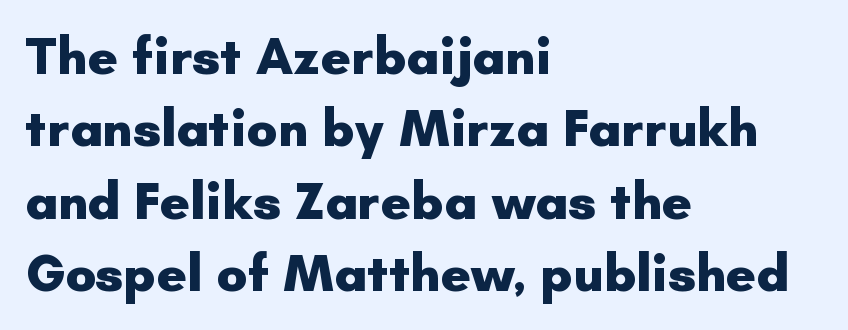
The image shows 52 px heavy sans-serif type, upright; set left-aligned, normal line spacing (1.39x), normal letter spacing, not underlined; low stroke contrast and a small x-height.
